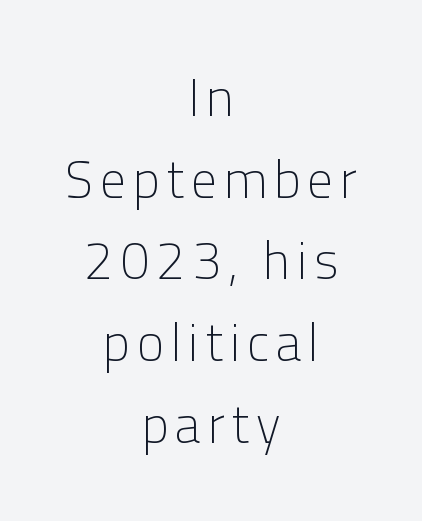
{"serif": "no", "italic": "no", "bold": "no", "weight": "light", "width": "normal", "stroke_contrast": "low", "x_height": "medium", "monospaced": "no", "underline": "no", "align": "center", "line_spacing": "normal", "line_spacing_ratio": 1.57, "glyph_px": 52}
